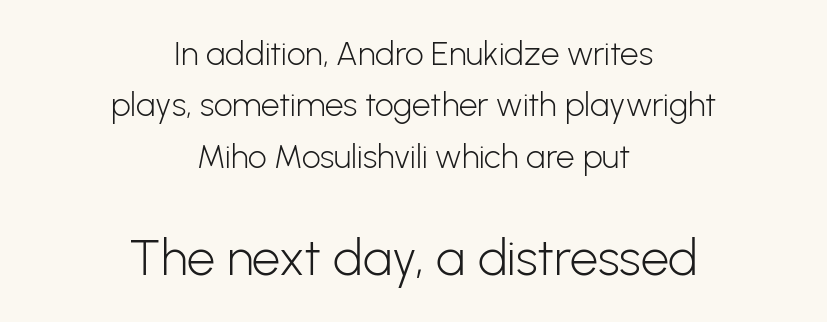
Nobody touched the tracking dial on this one. The font is comparable to plain body text, perhaps lighter. Posture: straight, roman, zero tilt. Neither beginnings nor endings align; midpoints do. In terms of letterform style, serifs are entirely absent.
